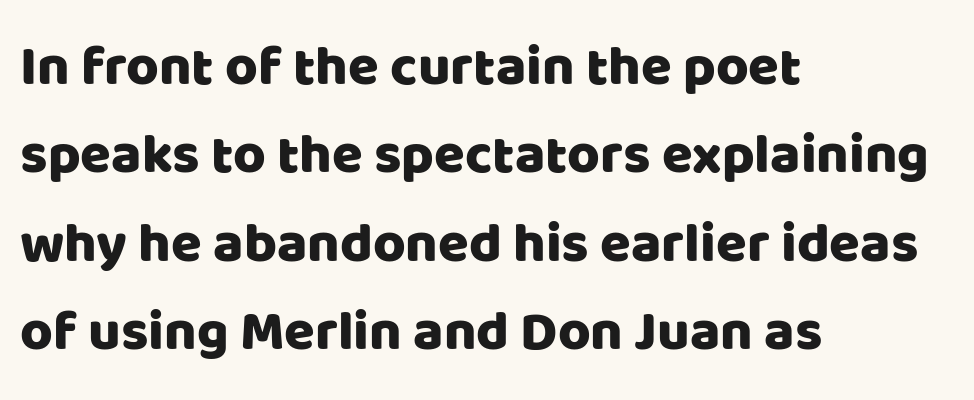
Beneath every word, the page is bare. Evenly set lines give the paragraph a standard silhouette. This is roman type, the default non-slanted kind. This rendering employs a face without finishing strokes, i.e., a sans-serif.
